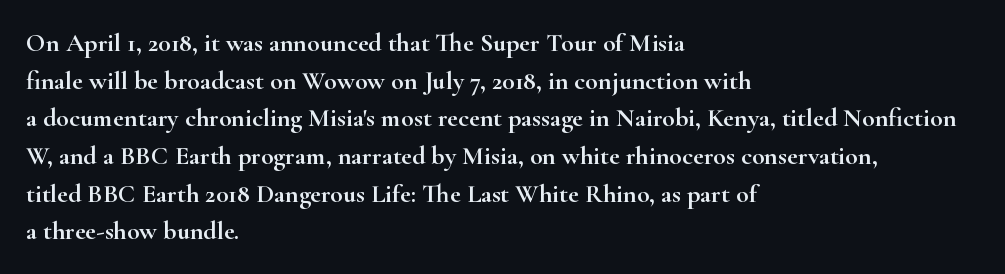
{"italic": "no", "underline": "no", "align": "left", "line_spacing": "normal", "line_spacing_ratio": 1.45, "letter_spacing": "normal", "letter_spacing_em": 0.0, "glyph_px": 26}
